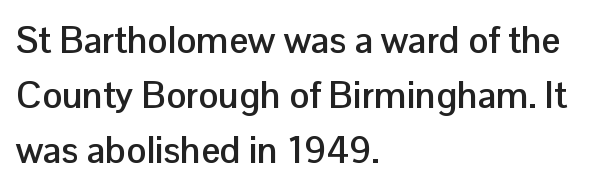
Q: Is the text bold? A: Yes.
Q: Is the text italic (slanted)? A: No, it is upright.
Q: Is the typeface a serif or a sans-serif typeface? A: Sans-serif.
Q: Is the text underlined? A: No.
Q: How is the paragraph aligned? A: Left-aligned.
Q: Is the spacing between letters normal or unusually wide? A: Normal.
Q: Is the spacing between lines tight, normal or loose? A: Normal.
Q: Width (condensed, normal, or wide)? A: Normal.
Q: Stroke contrast? A: Low.
Q: x-height? A: Medium.
Q: Monospaced? A: No.
